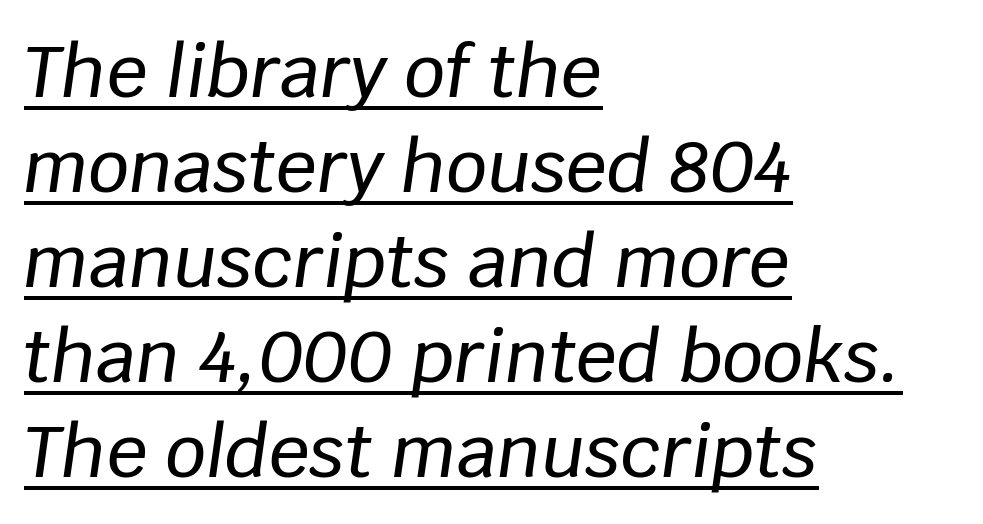
The image shows 72 px text type, italic (leaning right); set left-aligned, normal line spacing (1.32x), normal letter spacing, underlined; low stroke contrast and a large x-height.
